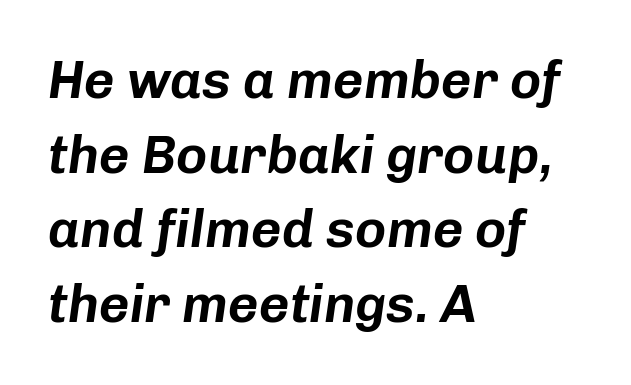
Tracking value appears to be zero — textbook default spacing. The typesetter chose a ragged-right arrangement here. What's the leading like? Ordinary, nothing unusual. Check under the words: just untouched page.
